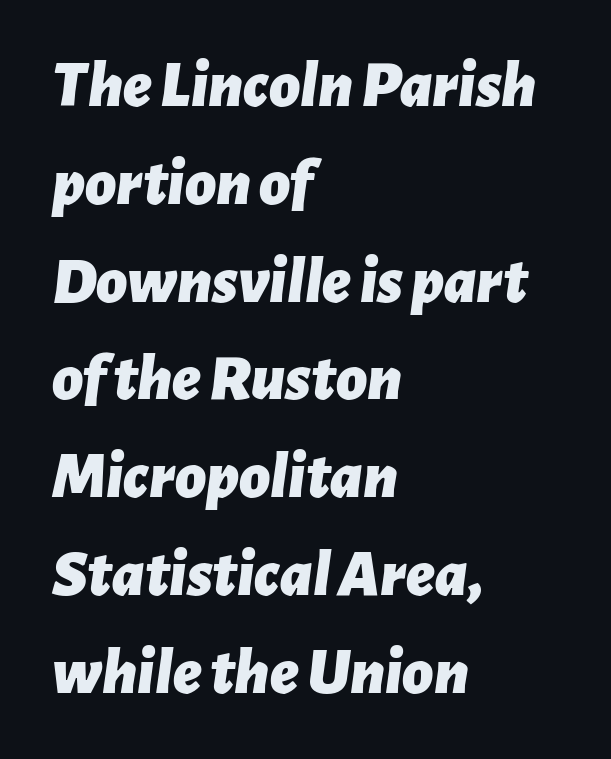
{"italic": "yes", "lean": "right", "slant_degrees": 7, "bold": "yes", "weight": "bold", "width": "normal", "stroke_contrast": "low", "x_height": "medium", "monospaced": "no", "underline": "no", "align": "left", "line_spacing": "normal", "line_spacing_ratio": 1.46, "letter_spacing": "normal", "letter_spacing_em": 0.0, "glyph_px": 67}
